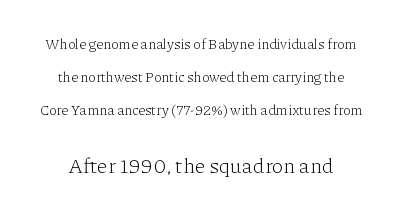
The image shows 21 px text type, upright; set loose line spacing (2.37x), normal letter spacing, not underlined; the second (bottom) block is 1.5x larger.
